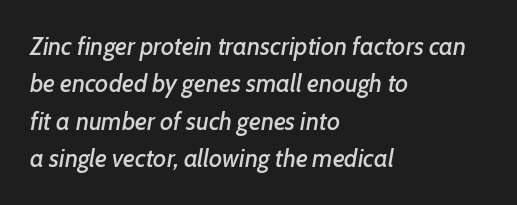
This rendering uses left alignment, leaving the right contour irregular. Looking at the ascenders, they clearly lean. Beneath every word, the page is bare. Notice how descenders clear the ascenders below comfortably — that's standard leading. There is no visible air inserted between adjacent glyphs.
